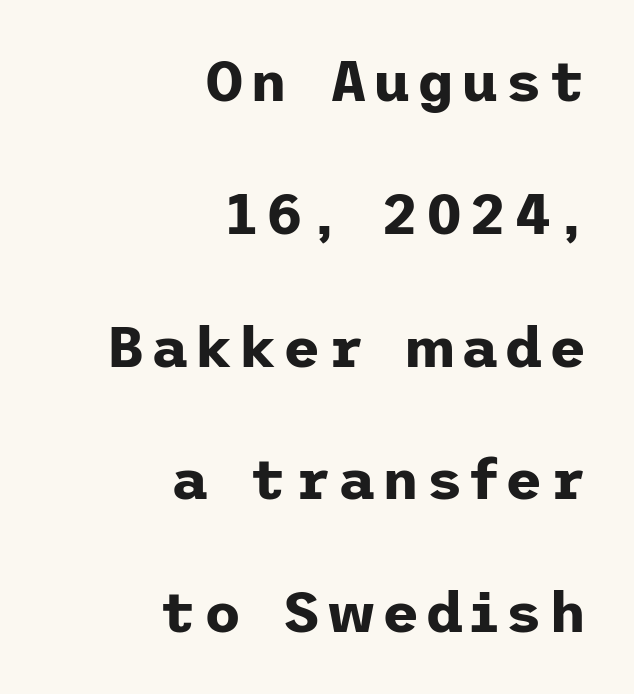
Q: Is the text bold? A: Yes.
Q: Is the text italic (slanted)? A: No, it is upright.
Q: Is the typeface a serif or a sans-serif typeface? A: Sans-serif.
Q: Is the text underlined? A: No.
Q: How is the paragraph aligned? A: Right-aligned.
Q: Is the spacing between lines tight, normal or loose? A: Loose.
Q: Width (condensed, normal, or wide)? A: Normal.
Q: Stroke contrast? A: Low.
Q: x-height? A: Medium.
